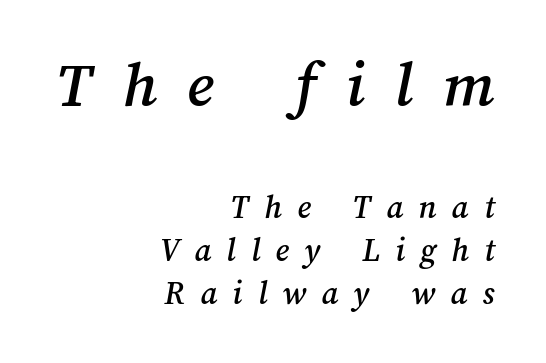
{"width": "normal", "stroke_contrast": "medium", "x_height": "medium", "monospaced": "no", "underline": "no", "align": "right", "line_spacing": "normal", "line_spacing_ratio": 1.26, "letter_spacing": "wide", "letter_spacing_em": 0.45, "larger_block": "first", "size_ratio": 1.97, "glyph_px": 67}
